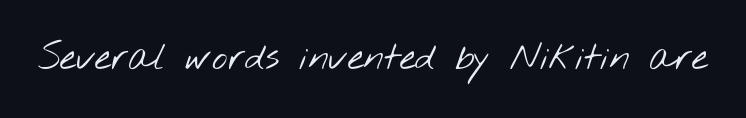
Default kerning and tracking; the words read as compact shapes. The strokes are not fattened; the text isn't bold. The zone under the glyphs is completely vacant. The rendering uses natural spacing where letterforms have individual widths.
